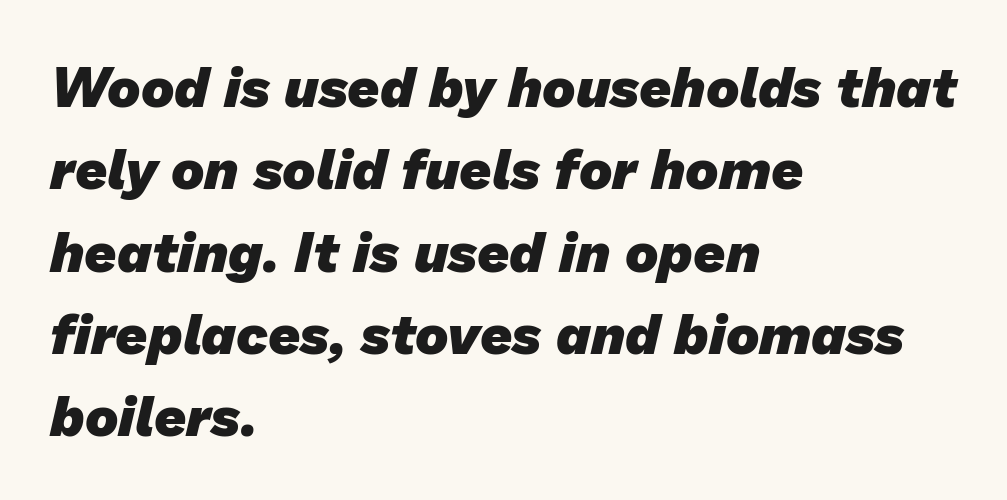
The image shows 56 px heavy sans-serif type; set left-aligned, normal line spacing (1.47x), normal letter spacing, not underlined; low stroke contrast and a medium x-height.
